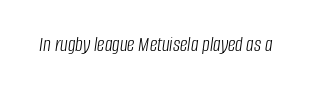
The image shows 21 px text type, italic (leaning right); set normal letter spacing, not underlined.
